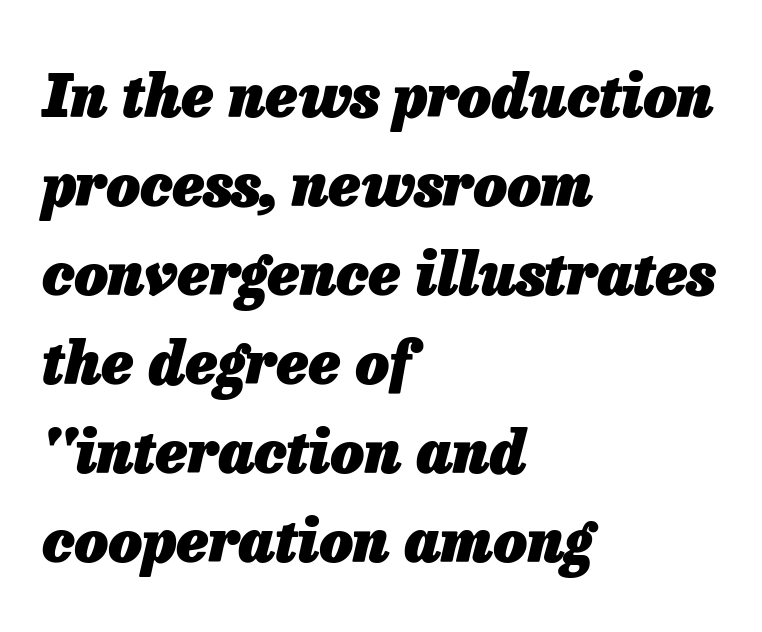
The typography opts for an oblique posture over an upright one. Varying glyph widths throughout — classic text-font behaviour. A normal amount of white space separates one row of letters from the next. In CSS terms this would be text-align: left.
